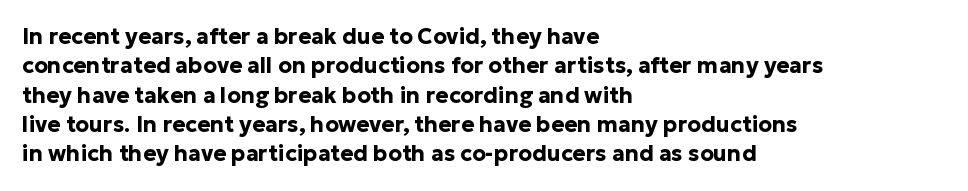
The image shows 22 px bold type, upright; set left-aligned, normal line spacing (1.33x), normal letter spacing, not underlined.
